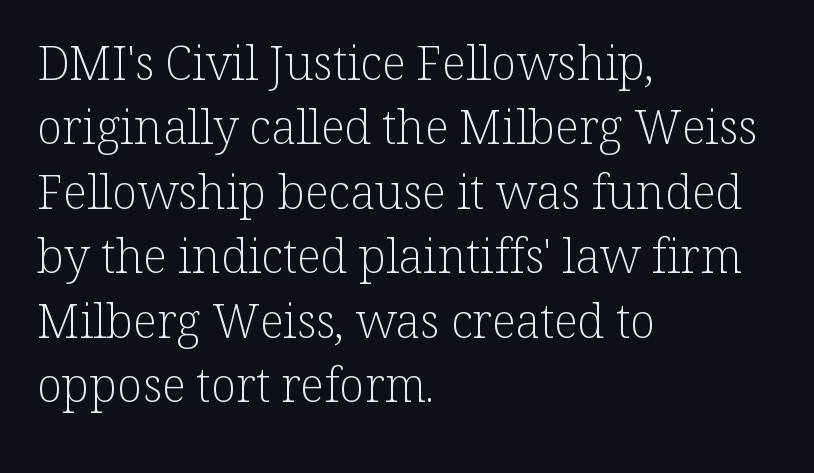
Q: Is the text bold? A: No.
Q: Is the text italic (slanted)? A: No, it is upright.
Q: Is the typeface a serif or a sans-serif typeface? A: Serif.
Q: Is the text underlined? A: No.
Q: How is the paragraph aligned? A: Left-aligned.
Q: Is the spacing between letters normal or unusually wide? A: Normal.
Q: Is the spacing between lines tight, normal or loose? A: Normal.
Q: Width (condensed, normal, or wide)? A: Normal.
Q: Stroke contrast? A: Low.
Q: x-height? A: Medium.
Q: Monospaced? A: No.
